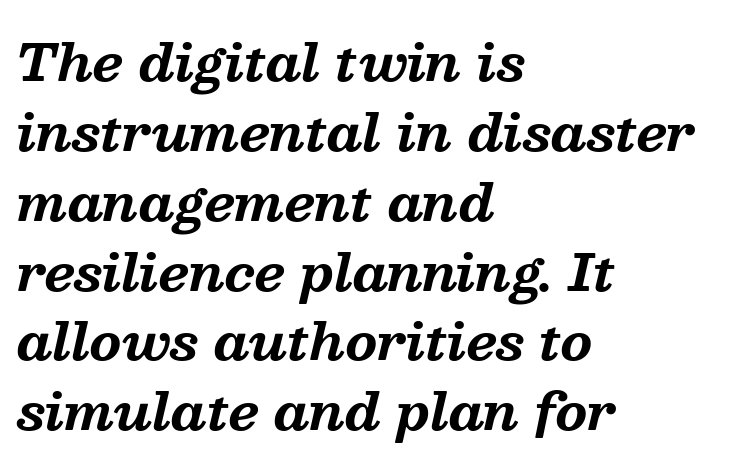
The image shows 51 px bold serif type, italic (leaning right); set left-aligned, normal line spacing (1.37x), normal letter spacing, not underlined; medium stroke contrast and a medium x-height.
